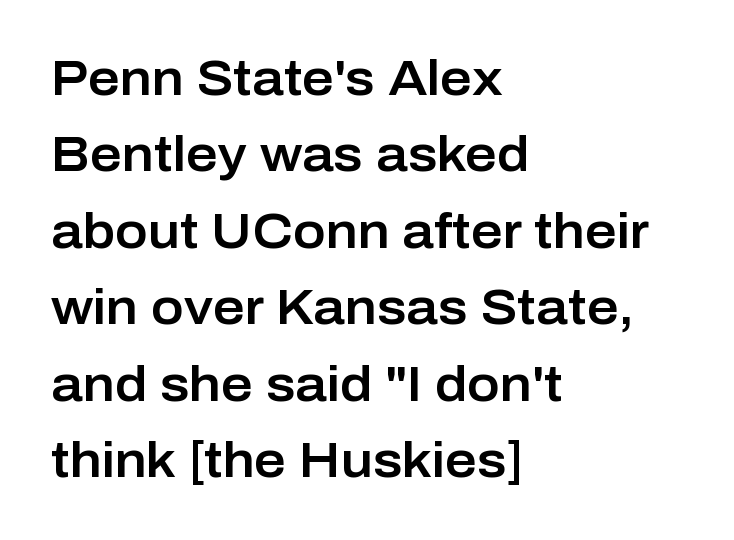
Nope, not italic — everything's standing straight. This sample uses plain, unmodified letter spacing. Do the characters align in a grid? No, the font is proportional. Does the leading feel generous? No, just average. The words here are not underlined.
